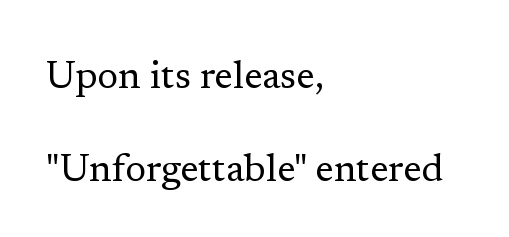
Letters have the restrained weight of plain body copy at most. Bare-footed words on every line. Widely set lines give the paragraph a tall, airy silhouette. Compared with a centered layout, this one pins lines to the left instead.
